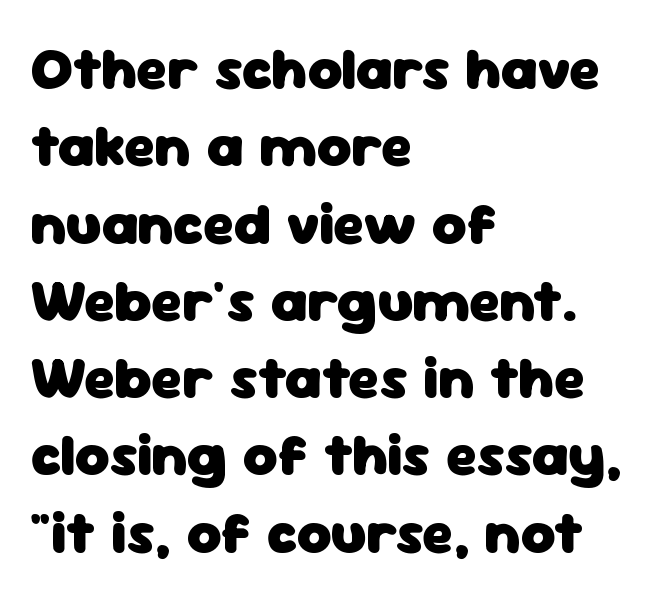
Q: Is the text bold? A: Yes.
Q: Is the text italic (slanted)? A: No, it is upright.
Q: Is the typeface a serif or a sans-serif typeface? A: Sans-serif.
Q: Is the text underlined? A: No.
Q: How is the paragraph aligned? A: Left-aligned.
Q: Is the spacing between letters normal or unusually wide? A: Normal.
Q: Is the spacing between lines tight, normal or loose? A: Normal.
Q: Width (condensed, normal, or wide)? A: Normal.
Q: Stroke contrast? A: Low.
Q: x-height? A: Medium.
Q: Monospaced? A: No.
